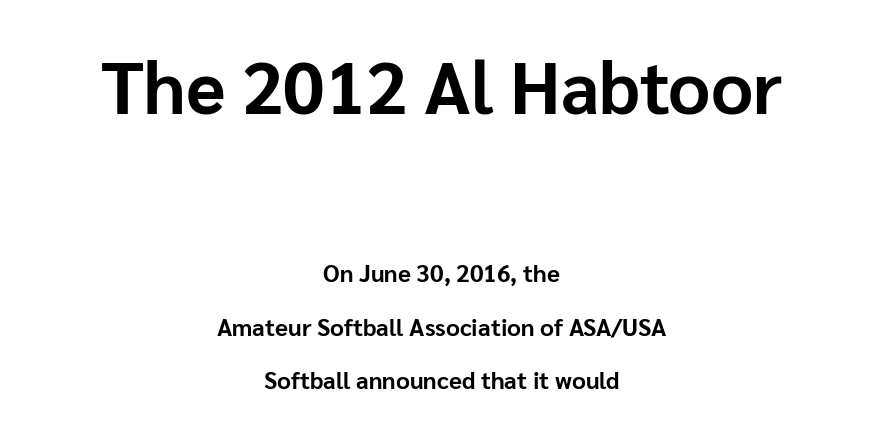
The passage shown is not underscored anywhere. Character size in the leading block exceeds that of the trailing block. The letterforms sit shoulder to shoulder at normal distance. Leading is clearly above the norm, producing a sparse column.
